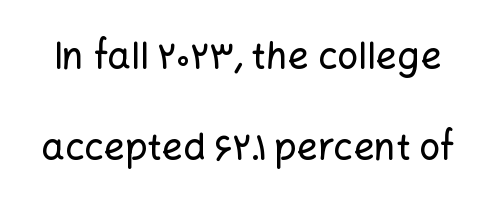
The image shows 37 px sans-serif type, upright; set loose line spacing (2.45x), normal letter spacing, not underlined; low stroke contrast and a medium x-height.
